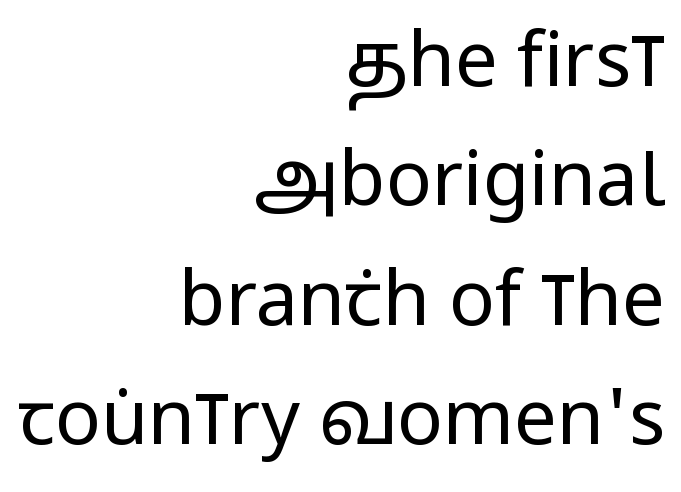
{"serif": "no", "italic": "no", "bold": "no", "weight": "regular", "width": "condensed", "stroke_contrast": "low", "x_height": "large", "monospaced": "no", "underline": "no", "align": "right", "line_spacing": "normal", "line_spacing_ratio": 1.57, "letter_spacing": "normal", "letter_spacing_em": 0.0, "glyph_px": 76}
